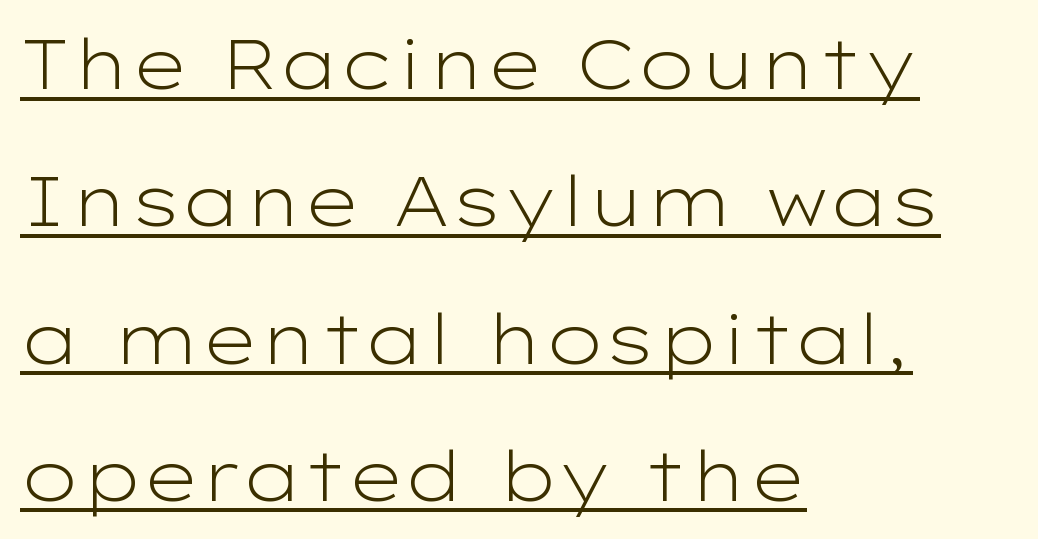
{"serif": "no", "italic": "no", "bold": "no", "weight": "light", "width": "wide", "stroke_contrast": "low", "x_height": "medium", "monospaced": "no", "underline": "yes", "align": "left", "line_spacing": "loose", "line_spacing_ratio": 1.99, "letter_spacing": "normal", "letter_spacing_em": 0.0, "glyph_px": 69}
